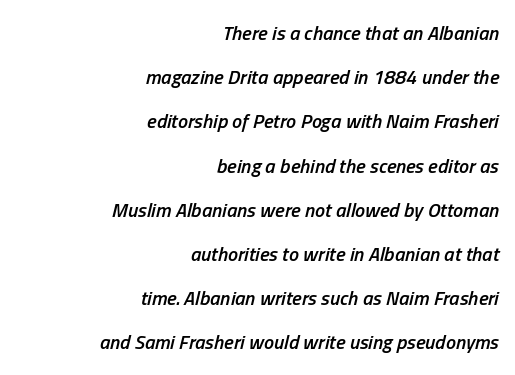
The image shows 20 px text type, italic (leaning right); set right-aligned, loose line spacing (2.21x), normal letter spacing, not underlined.
